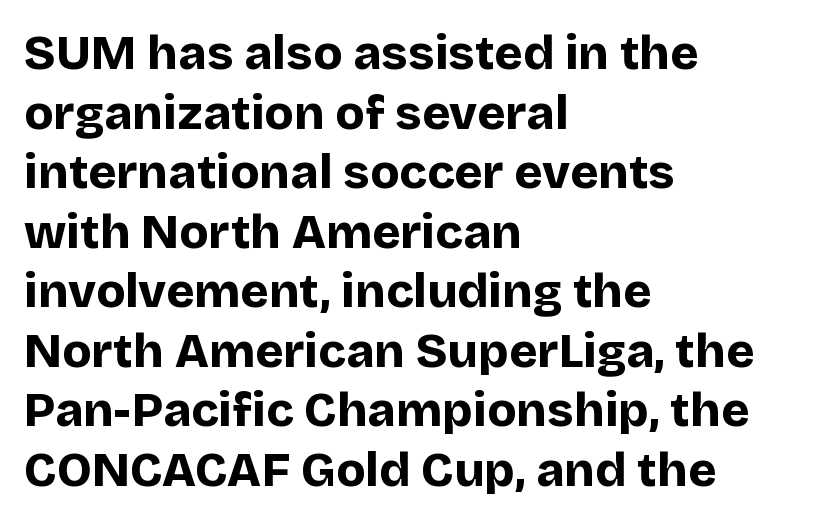
The image shows 48 px bold sans-serif type, upright; set left-aligned, line spacing 1.24x, normal letter spacing, not underlined; low stroke contrast and a large x-height.
